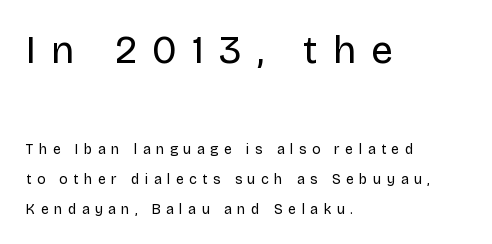
Q: Is the text bold? A: No.
Q: Is the text italic (slanted)? A: No, it is upright.
Q: Is the typeface a serif or a sans-serif typeface? A: Sans-serif.
Q: Is the text underlined? A: No.
Q: How is the paragraph aligned? A: Left-aligned.
Q: Is the spacing between letters normal or unusually wide? A: Unusually wide.
Q: Is the spacing between lines tight, normal or loose? A: Loose.
Q: Which block of text is set in a larger size, the first (top) or the second (bottom)? A: The first (top) one.
Q: Width (condensed, normal, or wide)? A: Normal.
Q: Stroke contrast? A: Low.
Q: x-height? A: Large.
Q: Monospaced? A: No.
